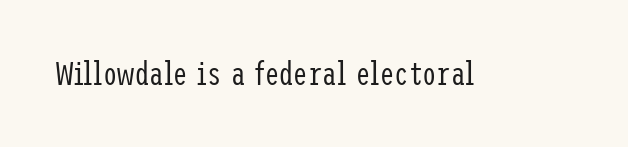
Q: Is the text bold? A: No.
Q: Is the text italic (slanted)? A: No, it is upright.
Q: Is the typeface a serif or a sans-serif typeface? A: Sans-serif.
Q: Is the text underlined? A: No.
Q: Is the spacing between letters normal or unusually wide? A: Normal.
Q: Width (condensed, normal, or wide)? A: Condensed.
Q: Stroke contrast? A: Low.
Q: x-height? A: Medium.
